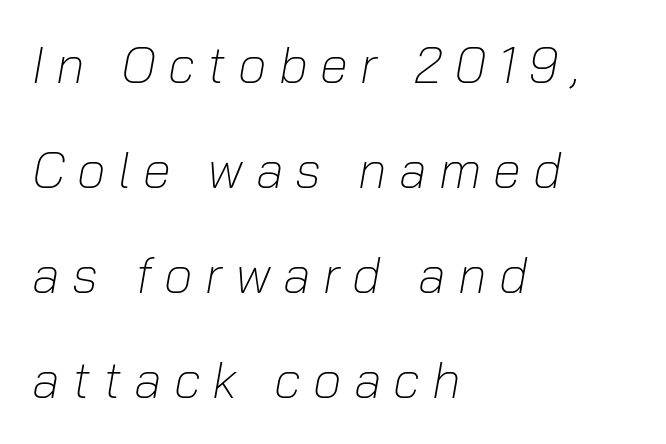
Q: Is the text bold? A: No.
Q: Is the text italic (slanted)? A: Yes, it leans right by about 10 degrees.
Q: Is the text underlined? A: No.
Q: How is the paragraph aligned? A: Left-aligned.
Q: Is the spacing between letters normal or unusually wide? A: Unusually wide.
Q: Is the spacing between lines tight, normal or loose? A: Loose.
Q: Width (condensed, normal, or wide)? A: Normal.
Q: Stroke contrast? A: Low.
Q: x-height? A: Medium.
Q: Monospaced? A: No.
